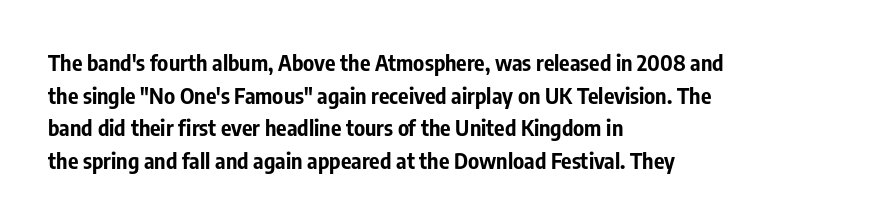
Q: Is the text bold? A: Yes.
Q: Is the text italic (slanted)? A: No, it is upright.
Q: Is the text underlined? A: No.
Q: How is the paragraph aligned? A: Left-aligned.
Q: Is the spacing between letters normal or unusually wide? A: Normal.
Q: Is the spacing between lines tight, normal or loose? A: Normal.
